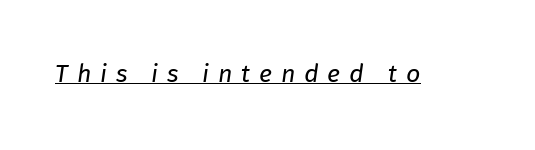
Observe the lean: these are italic letterforms. Unbolded letterforms with no extra heft. A rule runs beneath these lines of type. The line texture is sparse and dotted thanks to wide tracking.
